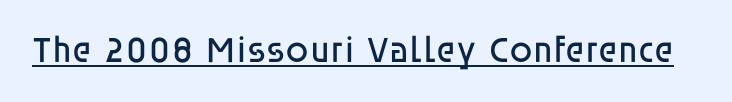
{"serif": "no", "italic": "no", "bold": "no", "weight": "regular", "width": "normal", "stroke_contrast": "low", "x_height": "large", "monospaced": "no", "underline": "yes", "letter_spacing": "normal", "letter_spacing_em": 0.0, "glyph_px": 37}
